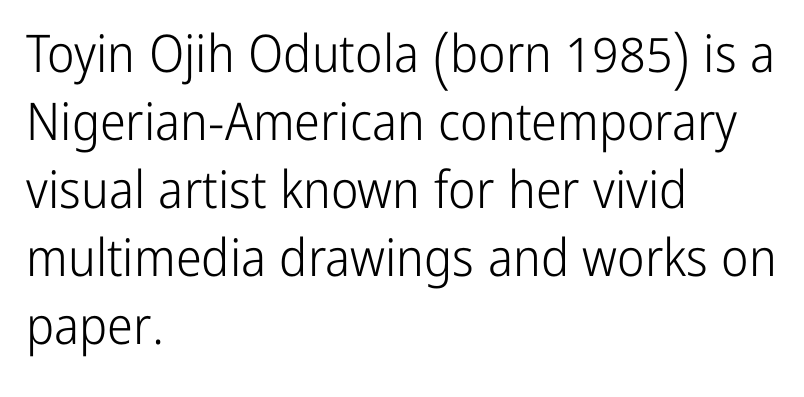
{"serif": "no", "italic": "no", "bold": "no", "weight": "light", "width": "condensed", "stroke_contrast": "low", "x_height": "medium", "monospaced": "no", "underline": "no", "align": "left", "line_spacing": "normal", "line_spacing_ratio": 1.31, "letter_spacing": "normal", "letter_spacing_em": 0.0, "glyph_px": 52}
